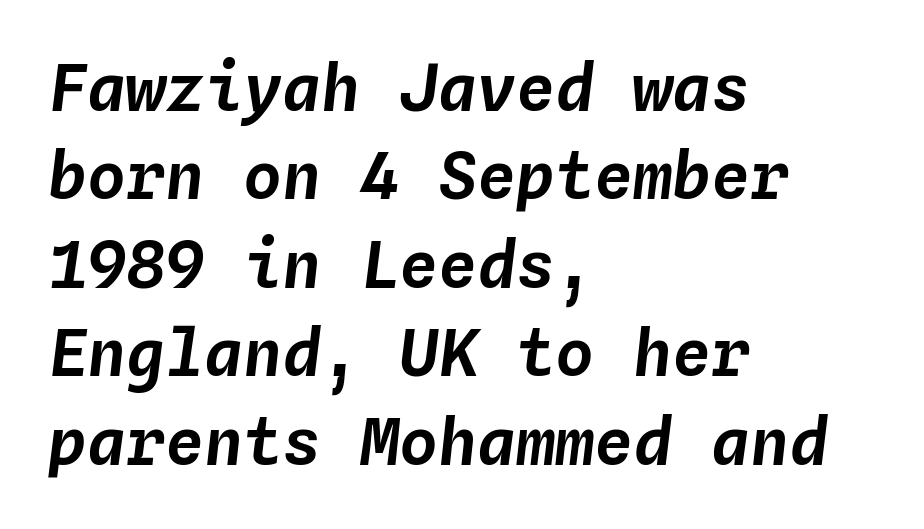
The image shows 65 px text type, italic (leaning right), monospaced; set left-aligned, normal line spacing (1.36x), normal letter spacing, not underlined; low stroke contrast and a medium x-height.
